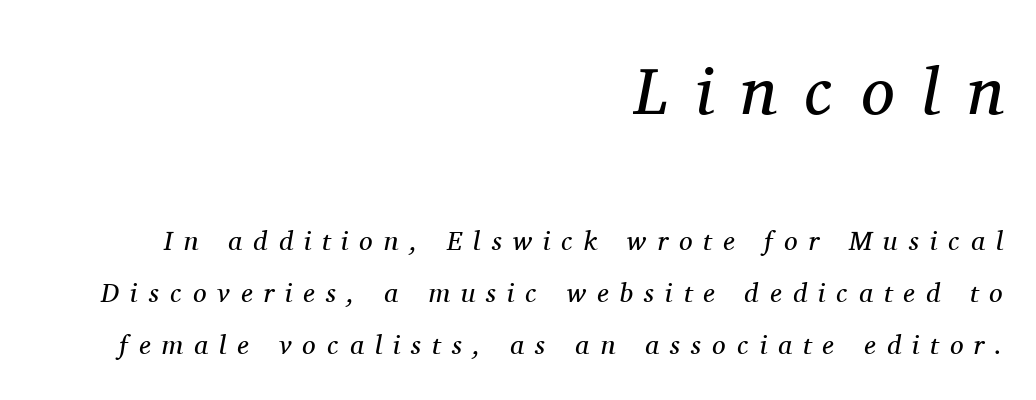
Typeset ragged left — the right edge is the straight one. Do the characters align in a grid? No, the font is proportional. Slanted lettering throughout. The specimen omits any rule beneath the text block's lines.
